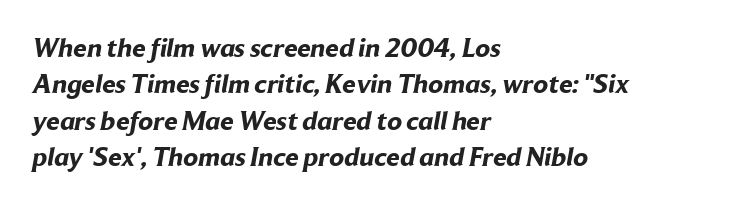
Q: Is the text bold? A: Yes.
Q: Is the text underlined? A: No.
Q: How is the paragraph aligned? A: Left-aligned.
Q: Is the spacing between letters normal or unusually wide? A: Normal.
Q: Is the spacing between lines tight, normal or loose? A: Normal.
